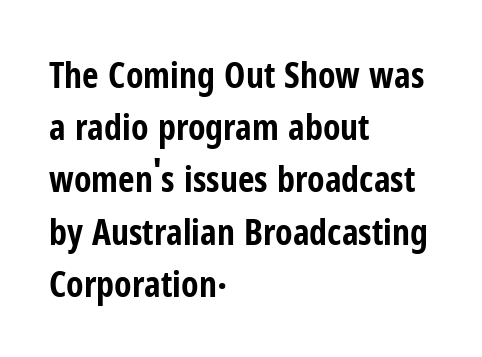
The image shows 36 px bold, condensed sans-serif type, upright; set left-aligned, normal line spacing (1.45x), normal letter spacing, not underlined; low stroke contrast and a medium x-height.
